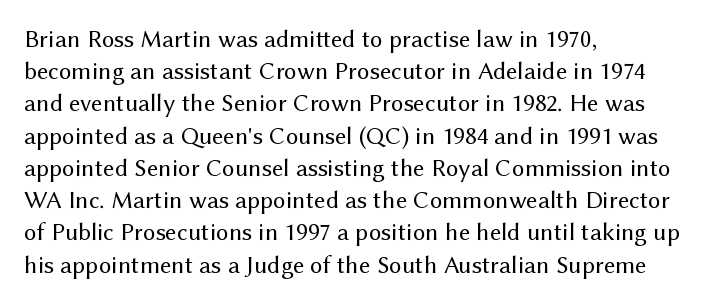
The image shows 25 px text type, upright; set left-aligned, normal line spacing (1.29x), normal letter spacing, not underlined.
